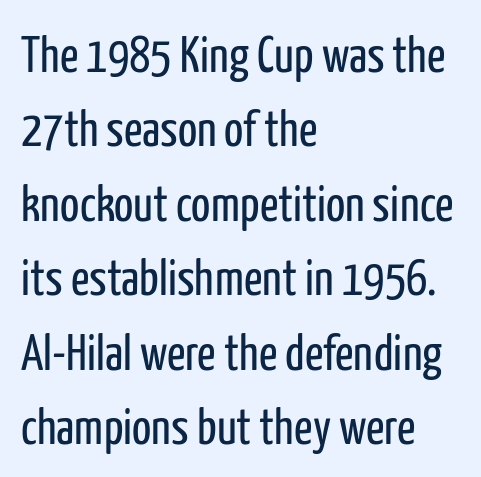
{"serif": "no", "italic": "no", "bold": "no", "weight": "regular", "width": "condensed", "stroke_contrast": "low", "x_height": "medium", "monospaced": "no", "underline": "no", "align": "left", "line_spacing": "normal", "line_spacing_ratio": 1.46, "letter_spacing": "normal", "letter_spacing_em": 0.0, "glyph_px": 51}
